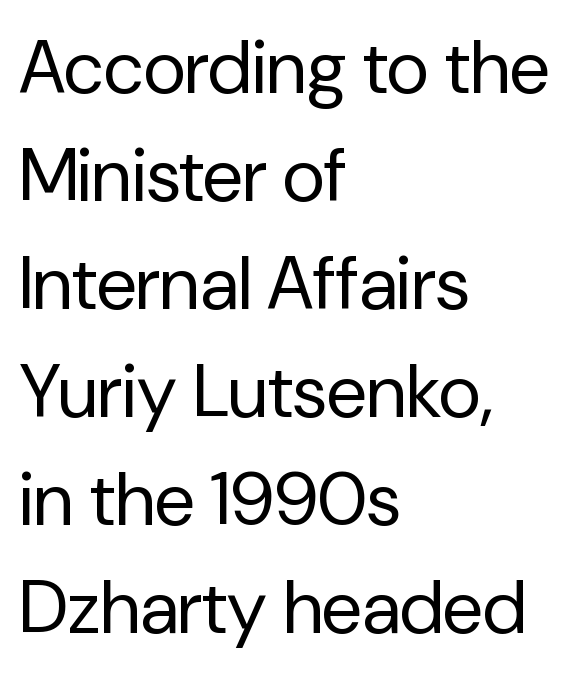
The text block is weighted toward the left margin, trailing off unevenly rightward. This rendering features lettering with no underline. No heavy texture on the line: the type isn't bold. Rendered with straight, roman letterforms. Typographically, this falls in the sans-serif category. Interline gaps are of average width in this sample.
